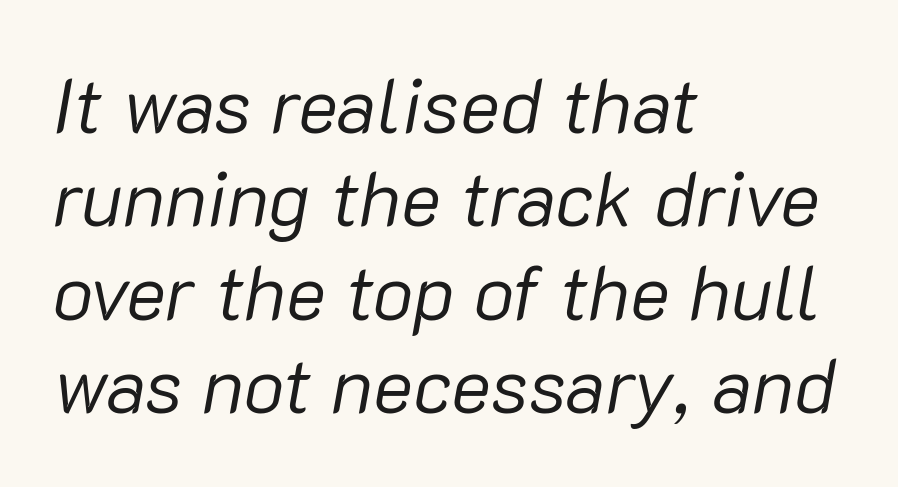
This sample uses plain, unmodified letter spacing. The typeface has the unassuming heft of standard copy or less. A typesetter would mark this as italic. The paragraph shown leans on its left margin. Proportional: the letters do not fall into vertical columns. Letters rest on an invisible, unmarked baseline.
